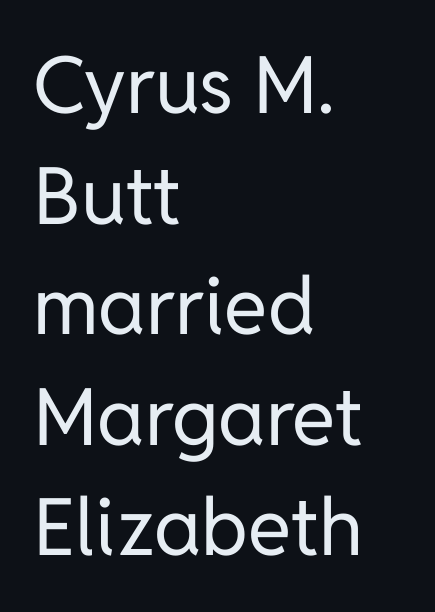
{"serif": "no", "italic": "no", "bold": "no", "weight": "regular", "width": "normal", "stroke_contrast": "low", "x_height": "medium", "monospaced": "no", "underline": "no", "align": "left", "line_spacing": "normal", "line_spacing_ratio": 1.4, "letter_spacing": "normal", "letter_spacing_em": 0.0, "glyph_px": 79}
